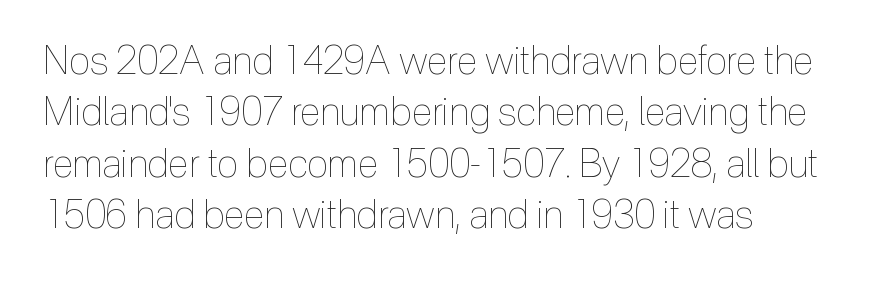
The image shows 39 px thin, condensed type, upright; set left-aligned, normal line spacing (1.32x), normal letter spacing, not underlined; a medium x-height.
